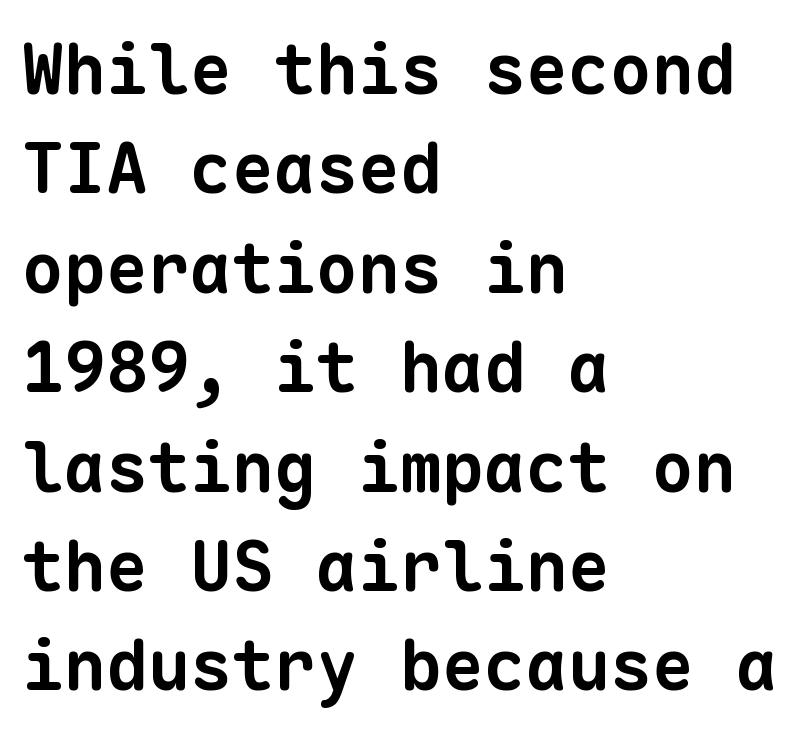
{"serif": "no", "bold": "yes", "weight": "bold", "width": "normal", "stroke_contrast": "low", "x_height": "medium", "monospaced": "yes", "underline": "no", "align": "left", "line_spacing": "normal", "line_spacing_ratio": 1.42, "letter_spacing": "normal", "letter_spacing_em": 0.0, "glyph_px": 70}
